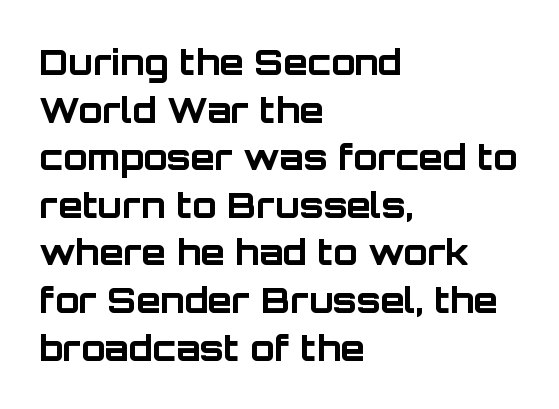
Q: Is the text bold? A: Yes.
Q: Is the text italic (slanted)? A: No, it is upright.
Q: Is the typeface a serif or a sans-serif typeface? A: Sans-serif.
Q: Is the text underlined? A: No.
Q: How is the paragraph aligned? A: Left-aligned.
Q: Is the spacing between letters normal or unusually wide? A: Normal.
Q: Is the spacing between lines tight, normal or loose? A: Normal.
Q: Width (condensed, normal, or wide)? A: Normal.
Q: Stroke contrast? A: Low.
Q: x-height? A: Large.
Q: Monospaced? A: No.
